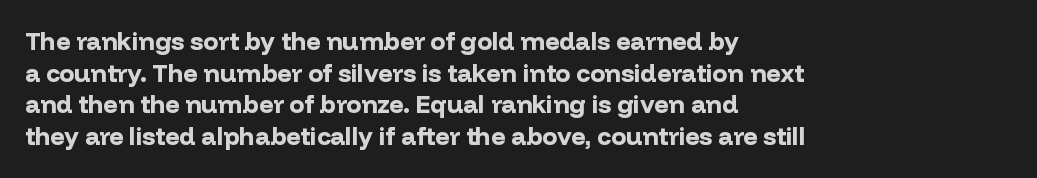
{"italic": "no", "bold": "yes", "underline": "no", "align": "left", "line_spacing": "normal", "line_spacing_ratio": 1.27, "letter_spacing": "normal", "letter_spacing_em": 0.0, "glyph_px": 25}
